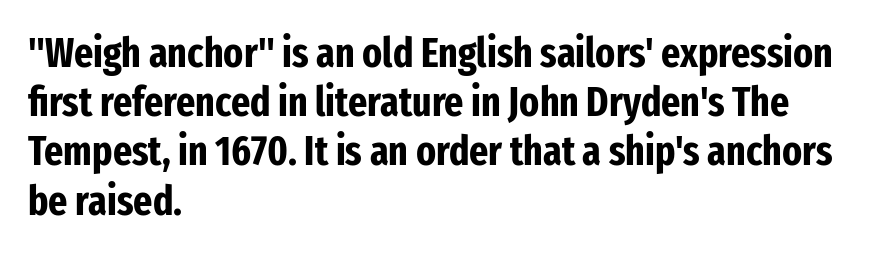
Q: Is the text bold? A: Yes.
Q: Is the text italic (slanted)? A: No, it is upright.
Q: Is the typeface a serif or a sans-serif typeface? A: Sans-serif.
Q: Is the text underlined? A: No.
Q: How is the paragraph aligned? A: Left-aligned.
Q: Is the spacing between letters normal or unusually wide? A: Normal.
Q: Width (condensed, normal, or wide)? A: Condensed.
Q: Stroke contrast? A: Low.
Q: x-height? A: Medium.
Q: Monospaced? A: No.
